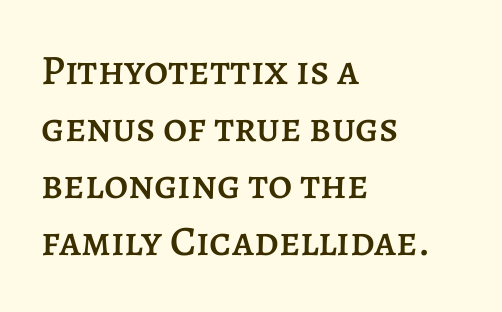
{"italic": "no", "width": "normal", "stroke_contrast": "low", "x_height": "large", "monospaced": "no", "underline": "no", "align": "left", "line_spacing": "normal", "line_spacing_ratio": 1.36, "letter_spacing": "normal", "letter_spacing_em": 0.0, "glyph_px": 42}
